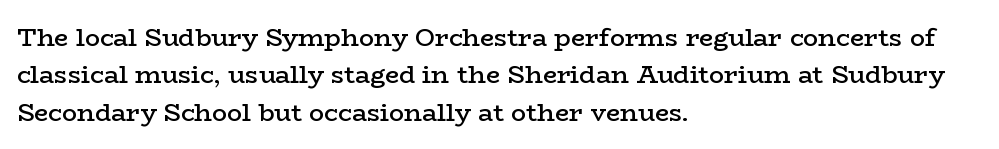
{"italic": "no", "bold": "semi", "underline": "no", "align": "left", "line_spacing": "normal", "line_spacing_ratio": 1.5, "letter_spacing": "normal", "letter_spacing_em": 0.0, "glyph_px": 25}
